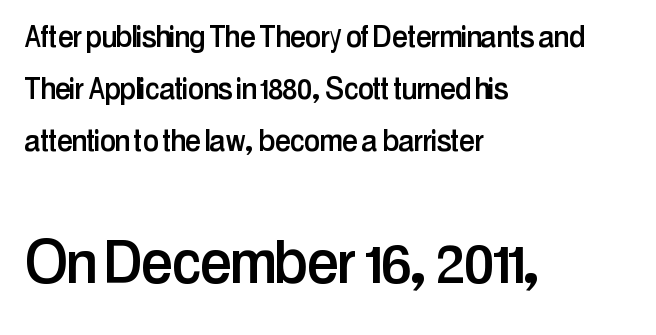
Underline: absent. The vertical gap from one line to the next is medium. In terms of letterspacing, this is plain default setting. Nothing sits at the stroke ends, so this counts as sans-serif.
